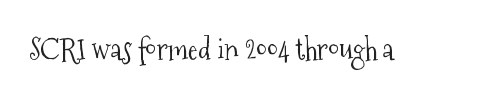
The image shows 29 px light, condensed serif type, upright; set normal letter spacing, not underlined; medium stroke contrast and a medium x-height.
